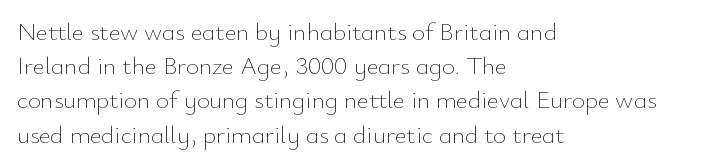
{"italic": "no", "bold": "no", "underline": "no", "align": "left", "line_spacing": "normal", "line_spacing_ratio": 1.37, "letter_spacing": "normal", "letter_spacing_em": 0.0, "glyph_px": 25}
